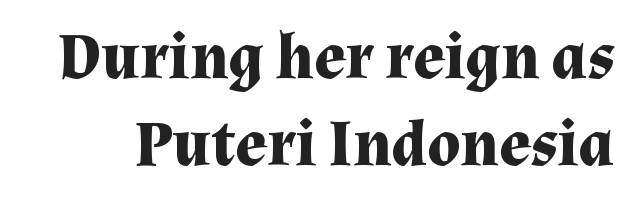
{"serif": "yes", "italic": "no", "bold": "yes", "weight": "bold", "width": "normal", "stroke_contrast": "medium", "x_height": "medium", "monospaced": "no", "underline": "no", "line_spacing": "normal", "line_spacing_ratio": 1.34, "letter_spacing": "normal", "letter_spacing_em": 0.0, "glyph_px": 65}
